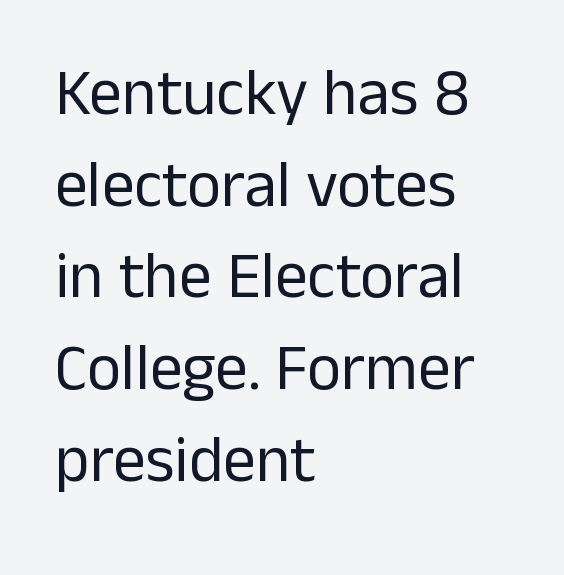
The image shows 65 px regular-weight sans-serif type, upright; set left-aligned, normal line spacing (1.41x), normal letter spacing, not underlined; low stroke contrast and a medium x-height.
